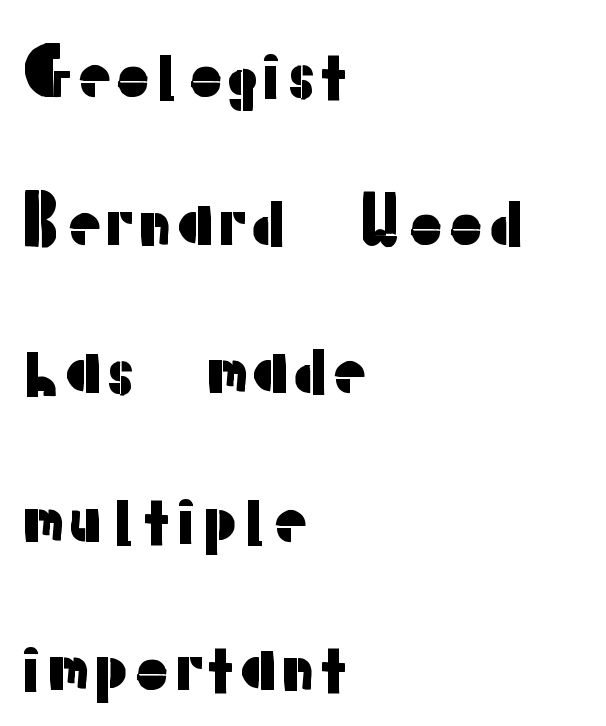
Lines of text with bare space underneath. Compared with a centered layout, this one pins lines to the left instead. Each word holds together tightly as a unit, with standard inter-letter gaps. Rows of type keep a wide berth in the vertical direction. These lines are rendered in a variable-pitch font.
